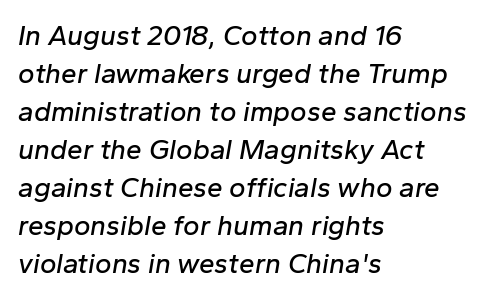
Between one letter and the next there's only the usual sliver of space. Decoration check: the copy has no underline. The passage shown stacks its lines at a standard gap. The letters are slanted; this is an italic face. This sample has the flowing, uneven cadence of proportional lettering.
